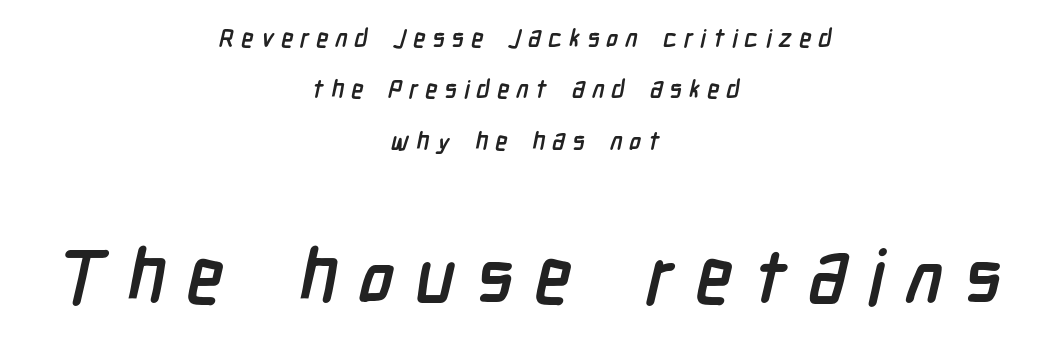
These lines are composed in type without serifs. Notice the wide empty band between every row — that's loose leading. Where is the straight margin? There isn't one; the lines are centered. Think of a printed novel: that variable character pitch is what you see here. The face used here has the dense, thick strokes of a bold.
